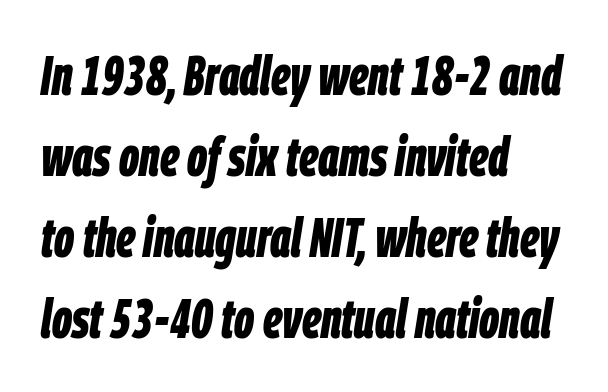
Q: Is the text bold? A: Yes.
Q: Is the text italic (slanted)? A: Yes, it leans right by about 9 degrees.
Q: Is the text underlined? A: No.
Q: How is the paragraph aligned? A: Left-aligned.
Q: Is the spacing between letters normal or unusually wide? A: Normal.
Q: Is the spacing between lines tight, normal or loose? A: Normal.
Q: Width (condensed, normal, or wide)? A: Condensed.
Q: Stroke contrast? A: Low.
Q: x-height? A: Large.
Q: Monospaced? A: No.
